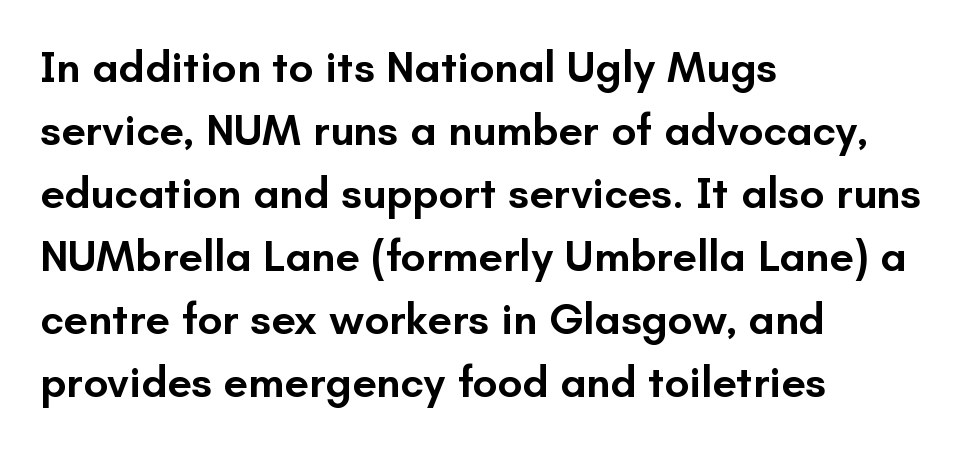
{"serif": "no", "italic": "no", "bold": "semi", "weight": "semibold", "width": "normal", "stroke_contrast": "low", "x_height": "small", "monospaced": "no", "underline": "no", "align": "left", "line_spacing": "normal", "line_spacing_ratio": 1.43, "letter_spacing": "normal", "letter_spacing_em": 0.0, "glyph_px": 44}
